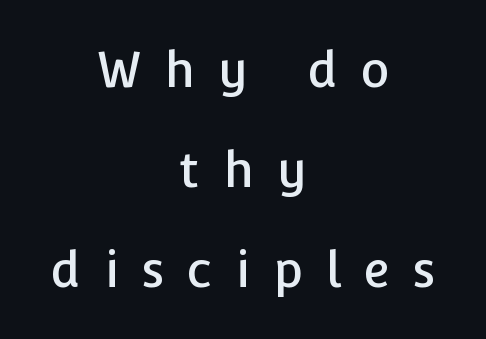
The line-height multiplier appears high, well above default. In terms of letterform style, serifs are entirely absent. Italic: no, the glyphs are upright roman. The passage shown is typed in a proportional face where columns would drift. Is the letter spacing exaggerated? Yes — the characters are pushed far apart. Bare-footed words on every line.
